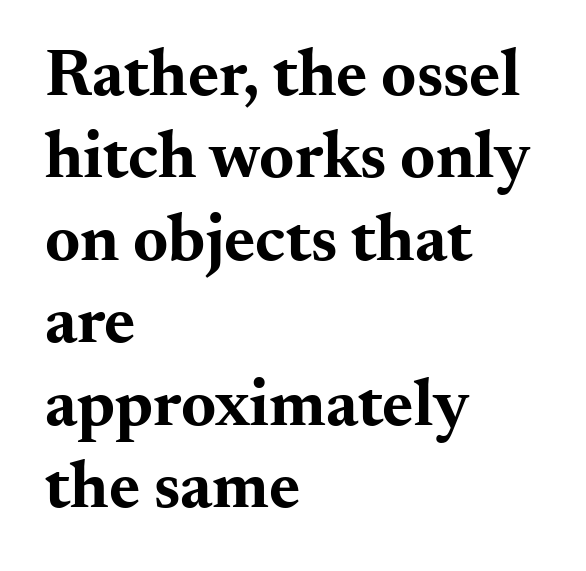
The image shows 67 px bold, wide serif type, upright; set left-aligned, line spacing 1.23x, normal letter spacing, not underlined; medium stroke contrast and a small x-height.
